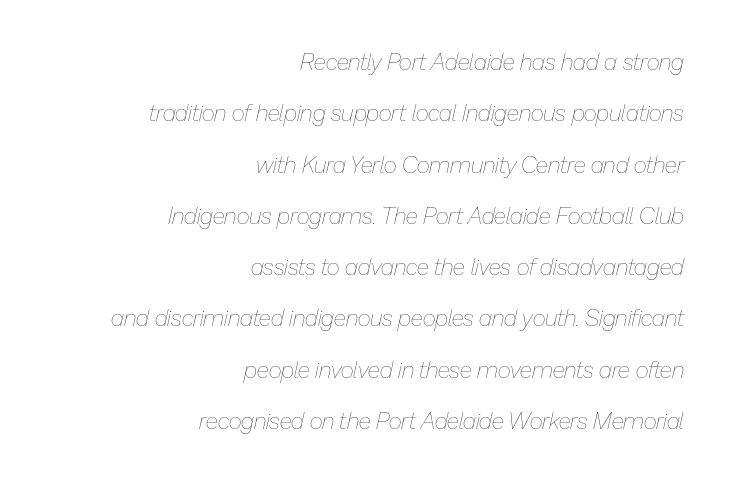
The image shows 23 px text type, italic (leaning right); set right-aligned, loose line spacing (2.23x), normal letter spacing, not underlined.
